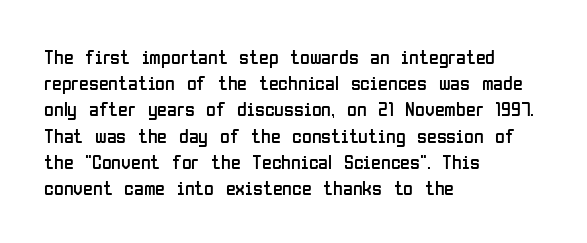
{"italic": "no", "bold": "no", "underline": "no", "align": "left", "line_spacing": "normal", "line_spacing_ratio": 1.31, "letter_spacing": "normal", "letter_spacing_em": 0.0, "glyph_px": 20}
